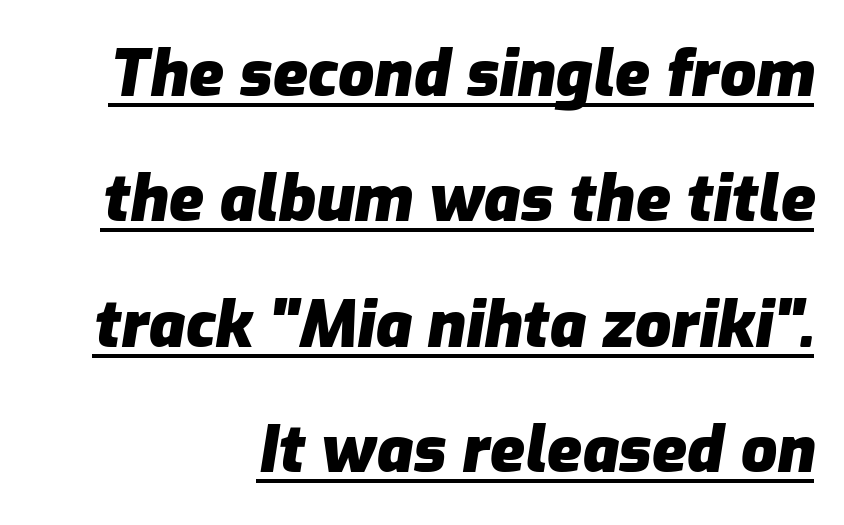
Q: Is the text bold? A: Yes.
Q: Is the text italic (slanted)? A: Yes, it leans right by about 9 degrees.
Q: Is the text underlined? A: Yes.
Q: How is the paragraph aligned? A: Right-aligned.
Q: Is the spacing between letters normal or unusually wide? A: Normal.
Q: Is the spacing between lines tight, normal or loose? A: Loose.
Q: Width (condensed, normal, or wide)? A: Normal.
Q: Stroke contrast? A: Low.
Q: x-height? A: Medium.
Q: Monospaced? A: No.
